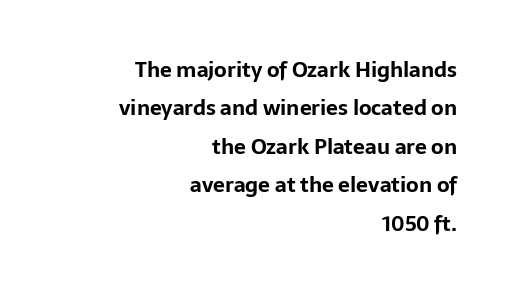
The rendering uses a bold face; every stroke is thick and dark. No italicization has been applied; the sample stays upright. All the whitespace from short lines collects on the left. Beneath every word, the page is bare. No extra tracking has been applied to these lines.
